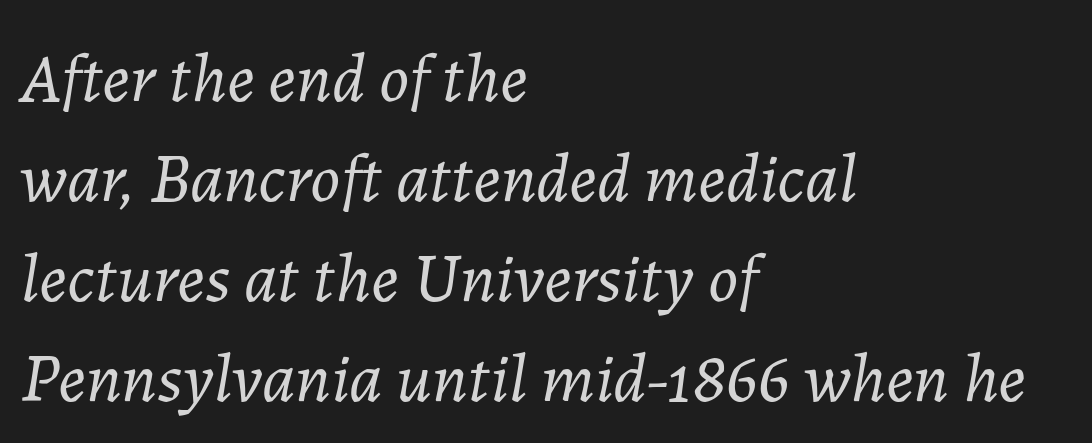
The image shows 70 px light type, italic (leaning right); set left-aligned, normal line spacing (1.43x), normal letter spacing, not underlined; low stroke contrast and a medium x-height.
